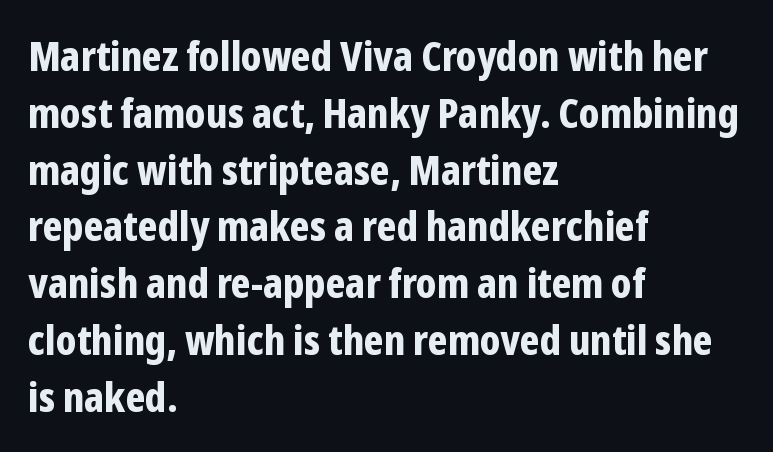
The image shows 40 px bold, condensed sans-serif type, upright; set left-aligned, normal line spacing (1.42x), normal letter spacing, not underlined; low stroke contrast and a medium x-height.
